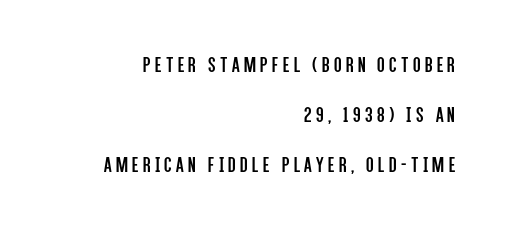
The image shows 22 px text type, upright; set right-aligned, loose line spacing (2.27x), unusually wide letter spacing (+0.2 em), not underlined.
